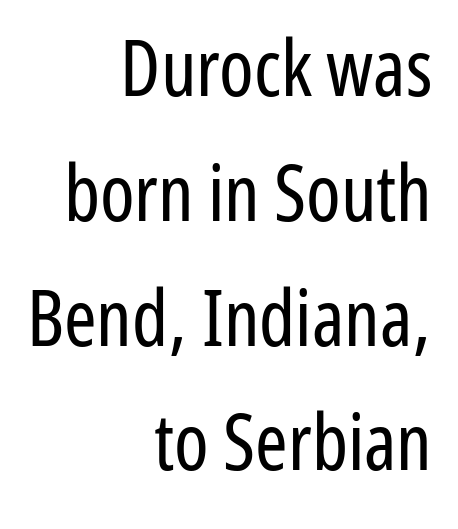
The letters advance in unequal steps, a hallmark of proportional type. In terms of posture, this sample is upright. What's the leading like? Ordinary, nothing unusual. Unlike a traditional serif, this face leaves its strokes unadorned. How are the letters spaced? Ordinarily, with no added tracking. Descenders are the only things crossing below the line.
